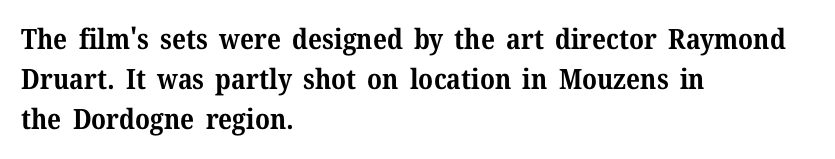
Upright lettering throughout. Students, this is bold: see how much ink each stroke carries. Horizontally, the lines are justified to the leading edge only. These lines are rendered in a variable-pitch font. The specimen omits any rule beneath the text block's lines.
